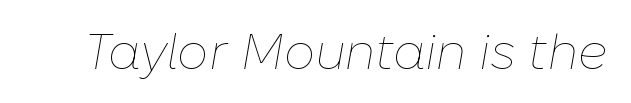
The image shows 49 px thin type, italic (leaning right); set normal letter spacing, not underlined; low stroke contrast and a medium x-height.
